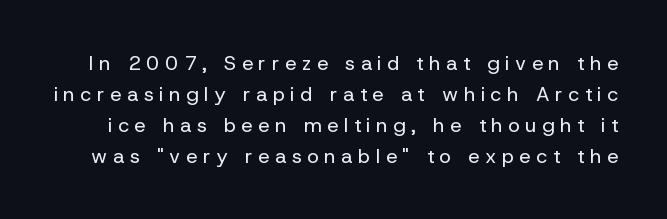
The lettering holds an erect, upright posture throughout. Does the leading feel generous? No, just average. Students, note that the glyphs here are deliberately spaced far apart. Letters rest on an invisible, unmarked baseline.
